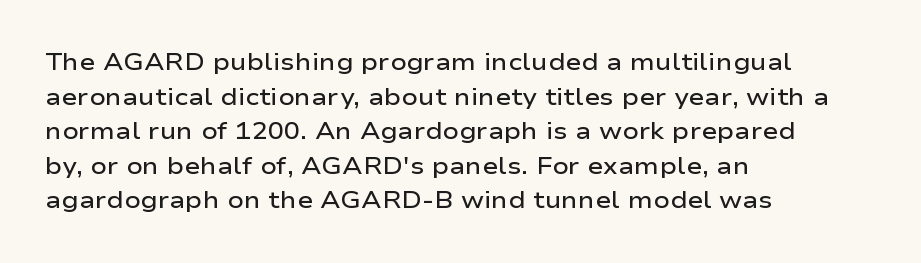
Inter-character spacing is left at the font's built-in metrics. Is there any slant? The stems are plumb. Reading down the block, your eye returns to a fixed left position each line. A semibold gives these letters moderate extra thickness, short of bold.
